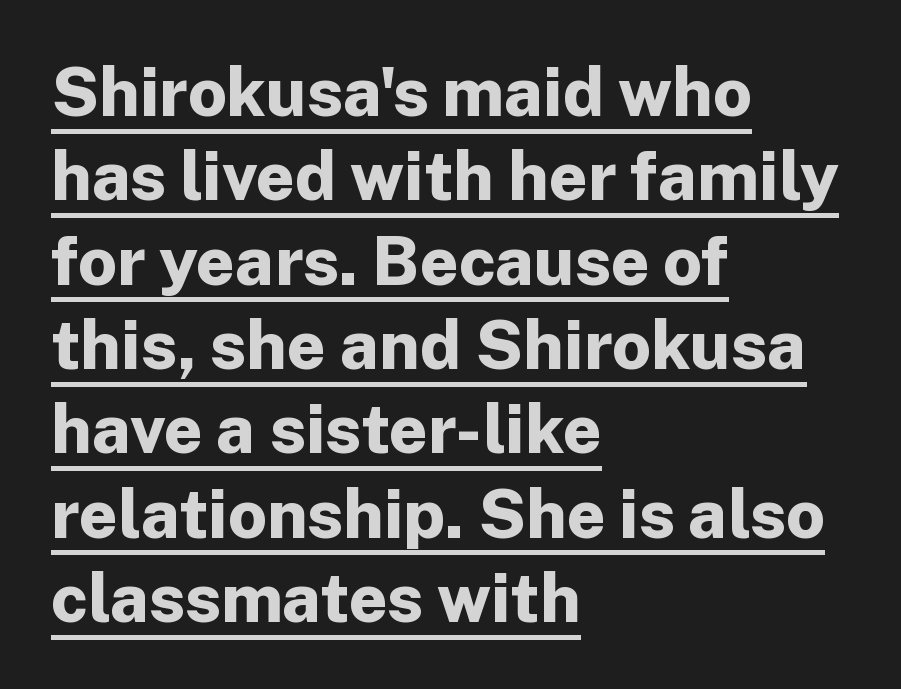
Do the characters align in a grid? No, the font is proportional. Quick note: underline on. The paragraph has a hard left edge and a soft right edge. Heavy, bold letterforms. Observe the absence of serifs on each vertical stroke in this sample. The type sits square on the baseline with zero lean.
